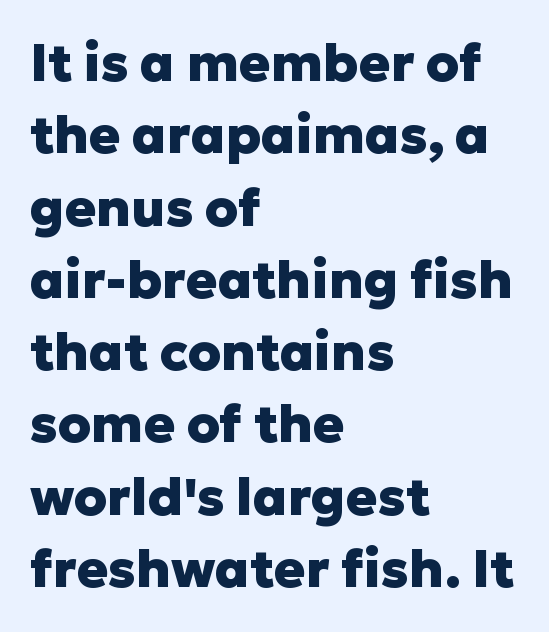
The image shows 52 px heavy sans-serif type, upright; set left-aligned, normal line spacing (1.39x), normal letter spacing, not underlined; low stroke contrast and a medium x-height.
